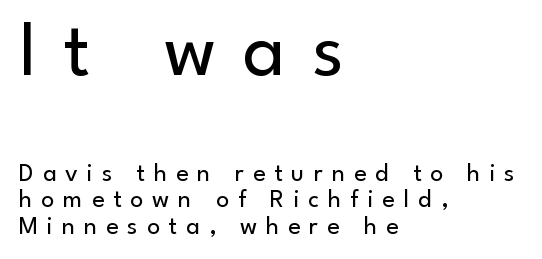
The image shows 79 px regular-weight sans-serif type, upright; set left-aligned, tight line spacing (1.01x), unusually wide letter spacing (+0.34 em), not underlined; the first (top) block is 3.04x larger; low stroke contrast and a small x-height.
